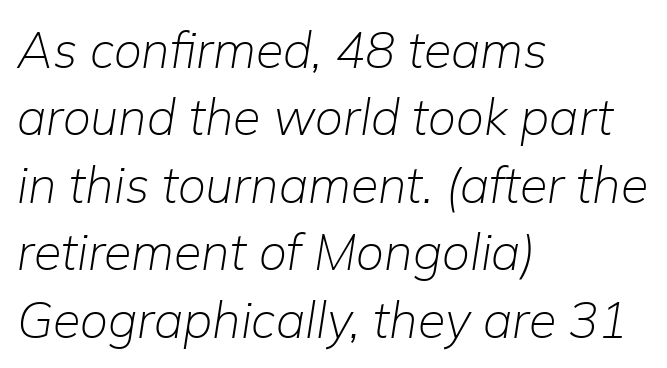
Q: Is the text bold? A: No.
Q: Is the text italic (slanted)? A: Yes, it leans right by about 9 degrees.
Q: Is the text underlined? A: No.
Q: How is the paragraph aligned? A: Left-aligned.
Q: Is the spacing between letters normal or unusually wide? A: Normal.
Q: Is the spacing between lines tight, normal or loose? A: Normal.
Q: Width (condensed, normal, or wide)? A: Normal.
Q: Stroke contrast? A: Low.
Q: x-height? A: Medium.
Q: Monospaced? A: No.
